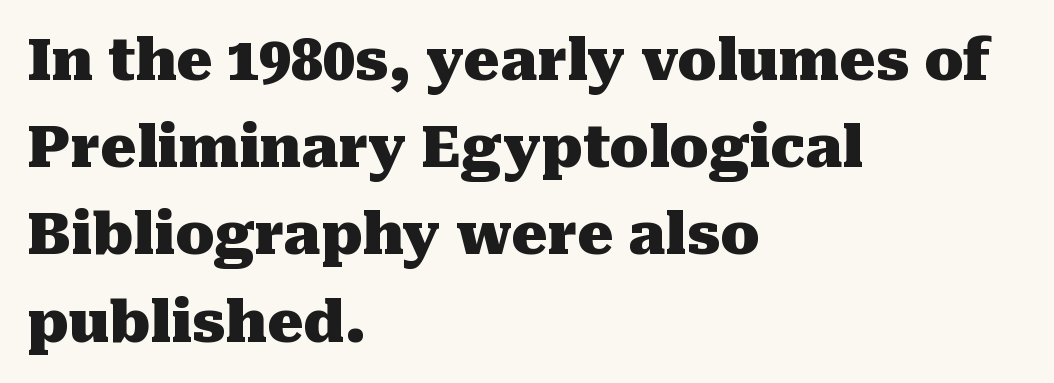
No extra tracking has been applied to these lines. On the weight axis this lands at bold, roughly 700. A typesetter would call this leading conventional body-copy spacing. Varying glyph widths throughout — classic text-font behaviour. Check the space under the baseline: it is left empty.
